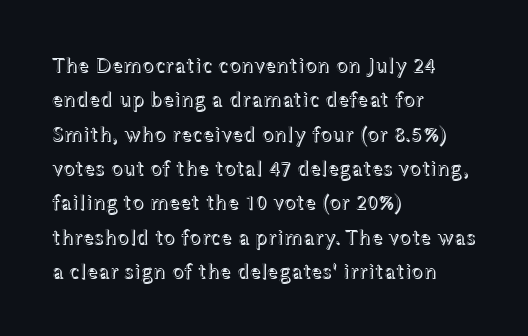
Q: Is the text italic (slanted)? A: No, it is upright.
Q: Is the text underlined? A: No.
Q: How is the paragraph aligned? A: Left-aligned.
Q: Is the spacing between letters normal or unusually wide? A: Normal.
Q: Is the spacing between lines tight, normal or loose? A: Normal.
